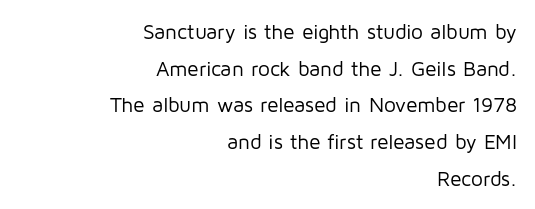
The image shows 21 px text type, upright; set right-aligned, line spacing 1.75x, normal letter spacing, not underlined.
